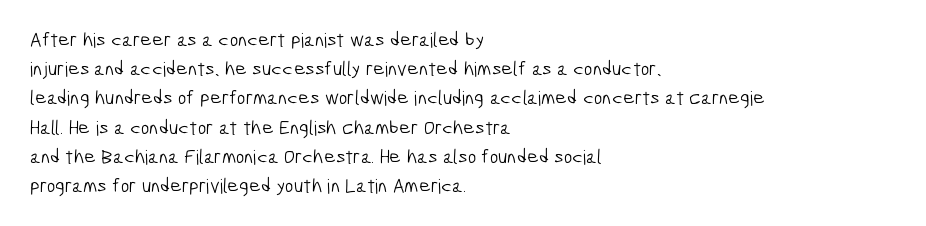
Compared with typical body copy, the letter spacing here is the same. These lines are set flush left with a ragged right edge. Is there much room between lines? A standard amount, neither cramped nor airy. No extra ink here — the face is not bold. Unmarked baselines from the first word to the last.
